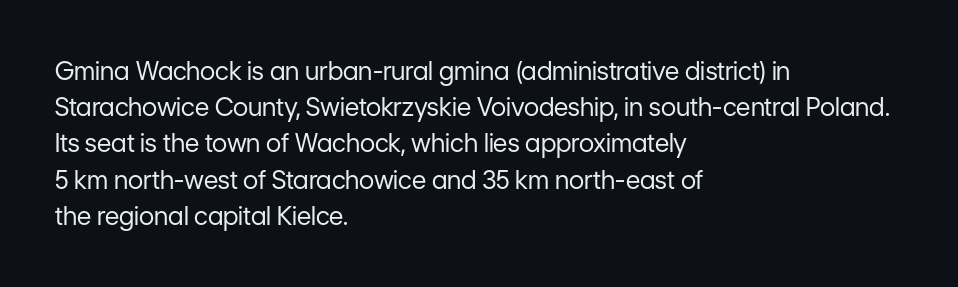
Q: Is the text bold? A: No.
Q: Is the text italic (slanted)? A: No, it is upright.
Q: Is the text underlined? A: No.
Q: How is the paragraph aligned? A: Left-aligned.
Q: Is the spacing between letters normal or unusually wide? A: Normal.
Q: Is the spacing between lines tight, normal or loose? A: Normal.
